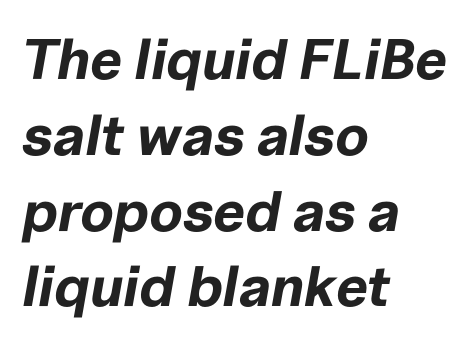
Q: Is the text bold? A: Yes.
Q: Is the text italic (slanted)? A: Yes, it leans right by about 10 degrees.
Q: Is the text underlined? A: No.
Q: How is the paragraph aligned? A: Left-aligned.
Q: Is the spacing between letters normal or unusually wide? A: Normal.
Q: Is the spacing between lines tight, normal or loose? A: Normal.
Q: Width (condensed, normal, or wide)? A: Normal.
Q: Stroke contrast? A: Low.
Q: x-height? A: Medium.
Q: Monospaced? A: No.
